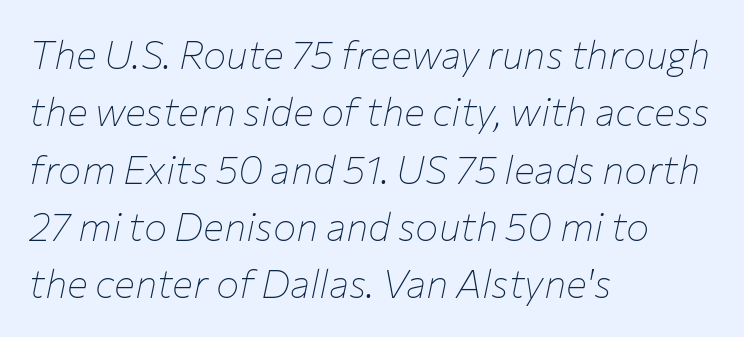
Q: Is the text bold? A: No.
Q: Is the text italic (slanted)? A: Yes, it leans right by about 12 degrees.
Q: Is the text underlined? A: No.
Q: How is the paragraph aligned? A: Left-aligned.
Q: Is the spacing between letters normal or unusually wide? A: Normal.
Q: Is the spacing between lines tight, normal or loose? A: Normal.
Q: Width (condensed, normal, or wide)? A: Normal.
Q: Stroke contrast? A: Low.
Q: x-height? A: Medium.
Q: Monospaced? A: No.
